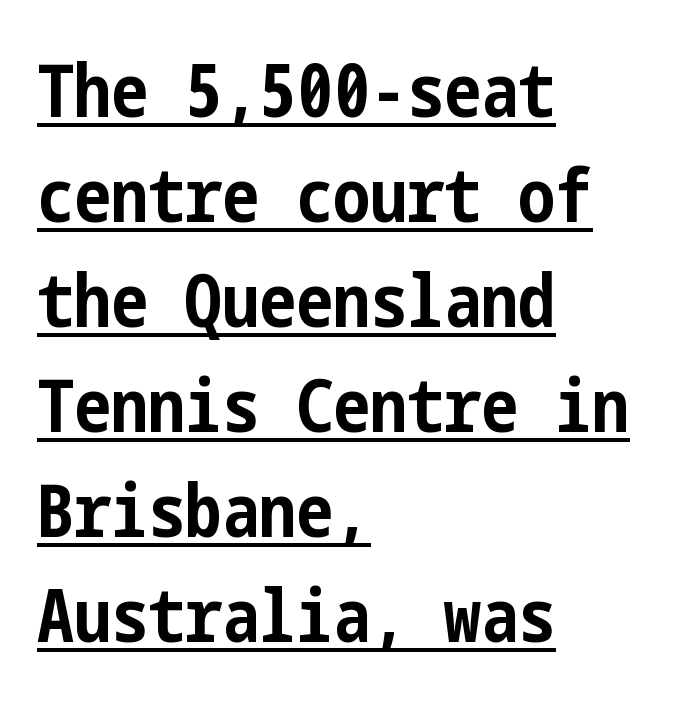
Q: Is the text bold? A: Yes.
Q: Is the text italic (slanted)? A: No, it is upright.
Q: Is the typeface a serif or a sans-serif typeface? A: Sans-serif.
Q: Is the text underlined? A: Yes.
Q: How is the paragraph aligned? A: Left-aligned.
Q: Is the spacing between letters normal or unusually wide? A: Normal.
Q: Is the spacing between lines tight, normal or loose? A: Normal.
Q: Width (condensed, normal, or wide)? A: Condensed.
Q: Stroke contrast? A: Low.
Q: x-height? A: Medium.
